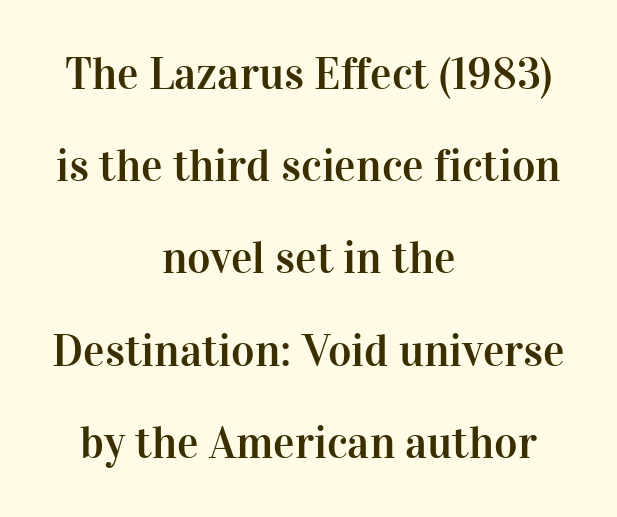
The image shows 45 px serif type, upright; set centered, loose line spacing (2.05x), normal letter spacing, not underlined; high stroke contrast and a medium x-height.
